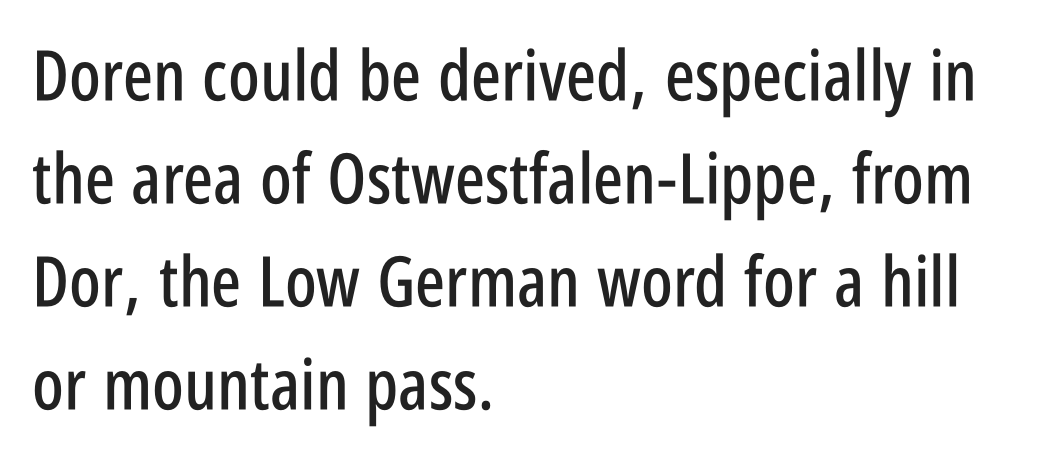
Q: Is the text italic (slanted)? A: No, it is upright.
Q: Is the typeface a serif or a sans-serif typeface? A: Sans-serif.
Q: Is the text underlined? A: No.
Q: How is the paragraph aligned? A: Left-aligned.
Q: Is the spacing between letters normal or unusually wide? A: Normal.
Q: Is the spacing between lines tight, normal or loose? A: Normal.
Q: Width (condensed, normal, or wide)? A: Condensed.
Q: Stroke contrast? A: Low.
Q: x-height? A: Large.
Q: Monospaced? A: No.
